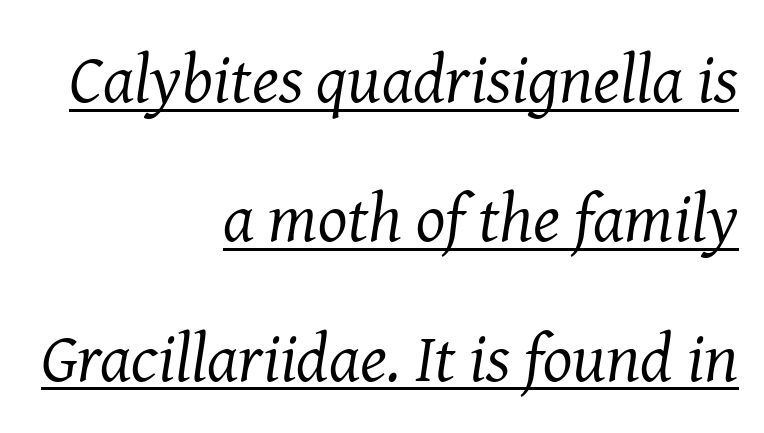
{"serif": "yes", "italic": "yes", "lean": "right", "slant_degrees": 8, "bold": "no", "weight": "regular", "width": "normal", "stroke_contrast": "medium", "x_height": "medium", "monospaced": "no", "underline": "yes", "align": "right", "line_spacing": "loose", "line_spacing_ratio": 2.02, "letter_spacing": "normal", "letter_spacing_em": 0.0, "glyph_px": 69}
